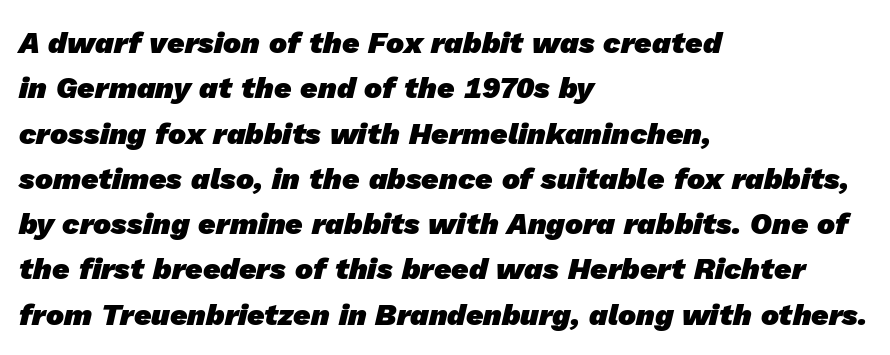
{"serif": "no", "bold": "yes", "weight": "heavy", "width": "normal", "stroke_contrast": "low", "x_height": "medium", "monospaced": "no", "underline": "no", "align": "left", "line_spacing": "normal", "line_spacing_ratio": 1.51, "letter_spacing": "normal", "letter_spacing_em": 0.0, "glyph_px": 30}
